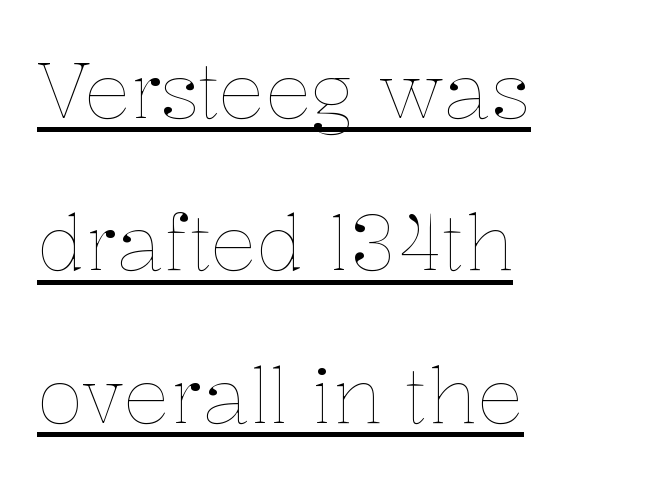
The image shows 77 px thin type, upright; set left-aligned, loose line spacing (1.98x), normal letter spacing, underlined; low stroke contrast and a medium x-height.
